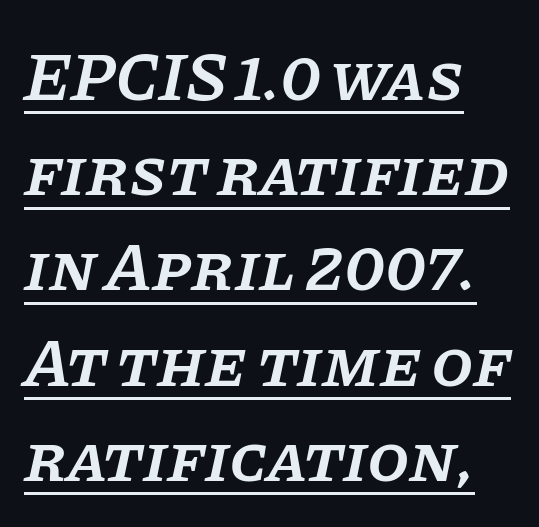
Q: Is the text bold? A: Semi-bold.
Q: Is the text italic (slanted)? A: Yes, it leans right by about 11 degrees.
Q: Is the typeface a serif or a sans-serif typeface? A: Serif.
Q: Is the text underlined? A: Yes.
Q: How is the paragraph aligned? A: Left-aligned.
Q: Is the spacing between letters normal or unusually wide? A: Normal.
Q: Is the spacing between lines tight, normal or loose? A: Normal.
Q: Width (condensed, normal, or wide)? A: Normal.
Q: Stroke contrast? A: Low.
Q: x-height? A: Large.
Q: Monospaced? A: No.
